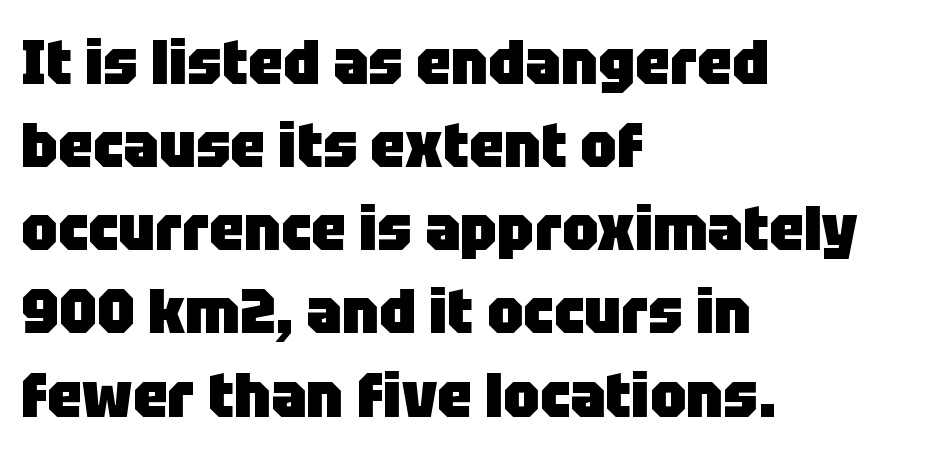
Q: Is the text bold? A: Yes.
Q: Is the text italic (slanted)? A: No, it is upright.
Q: Is the typeface a serif or a sans-serif typeface? A: Sans-serif.
Q: Is the text underlined? A: No.
Q: How is the paragraph aligned? A: Left-aligned.
Q: Is the spacing between letters normal or unusually wide? A: Normal.
Q: Is the spacing between lines tight, normal or loose? A: Normal.
Q: Width (condensed, normal, or wide)? A: Normal.
Q: Stroke contrast? A: Low.
Q: x-height? A: Large.
Q: Monospaced? A: No.
